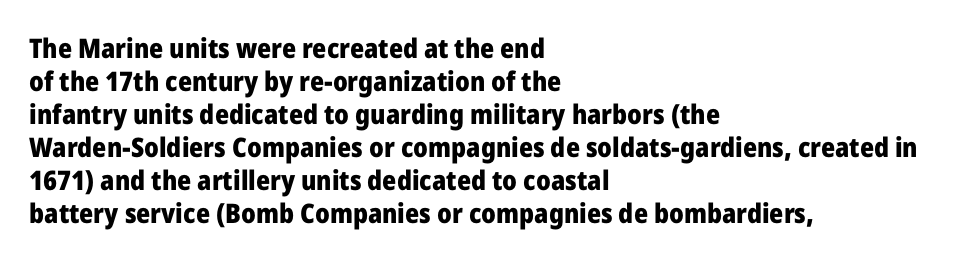
{"italic": "no", "bold": "yes", "underline": "no", "align": "left", "line_spacing_ratio": 1.22, "letter_spacing": "normal", "letter_spacing_em": 0.0, "glyph_px": 27}
